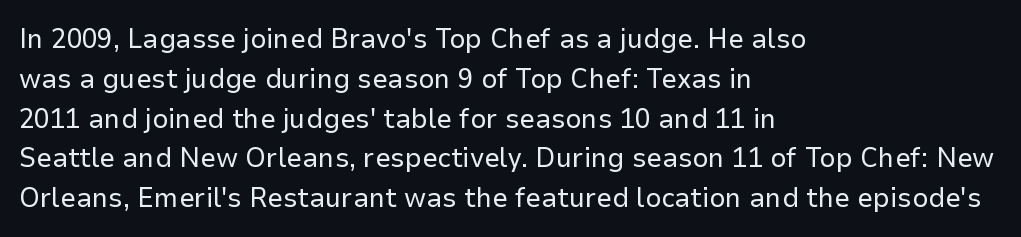
Q: Is the text bold? A: No.
Q: Is the text italic (slanted)? A: No, it is upright.
Q: Is the typeface a serif or a sans-serif typeface? A: Sans-serif.
Q: Is the text underlined? A: No.
Q: How is the paragraph aligned? A: Left-aligned.
Q: Is the spacing between letters normal or unusually wide? A: Normal.
Q: Is the spacing between lines tight, normal or loose? A: Normal.
Q: Width (condensed, normal, or wide)? A: Normal.
Q: Stroke contrast? A: Low.
Q: x-height? A: Medium.
Q: Monospaced? A: No.
